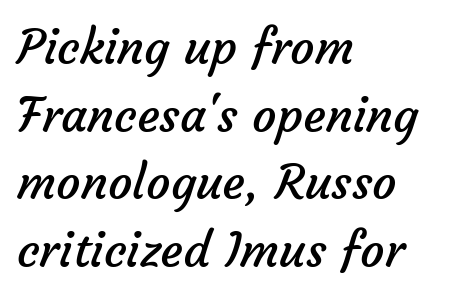
Q: Is the text bold? A: No.
Q: Is the typeface a serif or a sans-serif typeface? A: Sans-serif.
Q: Is the text underlined? A: No.
Q: How is the paragraph aligned? A: Left-aligned.
Q: Is the spacing between letters normal or unusually wide? A: Normal.
Q: Is the spacing between lines tight, normal or loose? A: Normal.
Q: Width (condensed, normal, or wide)? A: Normal.
Q: Stroke contrast? A: Low.
Q: x-height? A: Medium.
Q: Monospaced? A: No.
